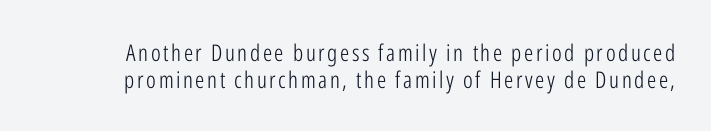
Q: Is the text bold? A: No.
Q: Is the text italic (slanted)? A: No, it is upright.
Q: Is the text underlined? A: No.
